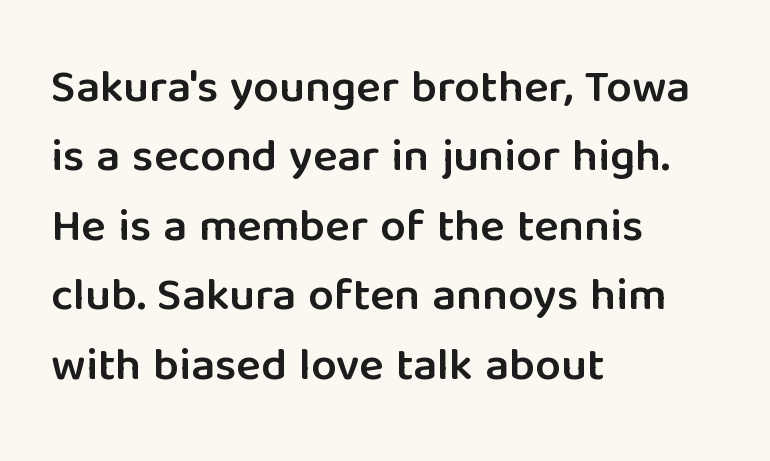
Q: Is the text bold? A: Semi-bold.
Q: Is the text italic (slanted)? A: No, it is upright.
Q: Is the typeface a serif or a sans-serif typeface? A: Sans-serif.
Q: Is the text underlined? A: No.
Q: How is the paragraph aligned? A: Left-aligned.
Q: Is the spacing between letters normal or unusually wide? A: Normal.
Q: Is the spacing between lines tight, normal or loose? A: Normal.
Q: Width (condensed, normal, or wide)? A: Normal.
Q: Stroke contrast? A: Low.
Q: x-height? A: Medium.
Q: Monospaced? A: No.
